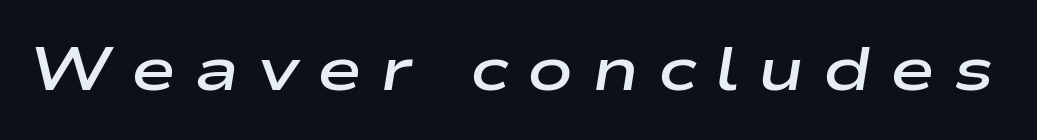
The image shows 61 px semibold, wide type, italic (leaning right); set unusually wide letter spacing (+0.3 em), not underlined; low stroke contrast and a medium x-height.
